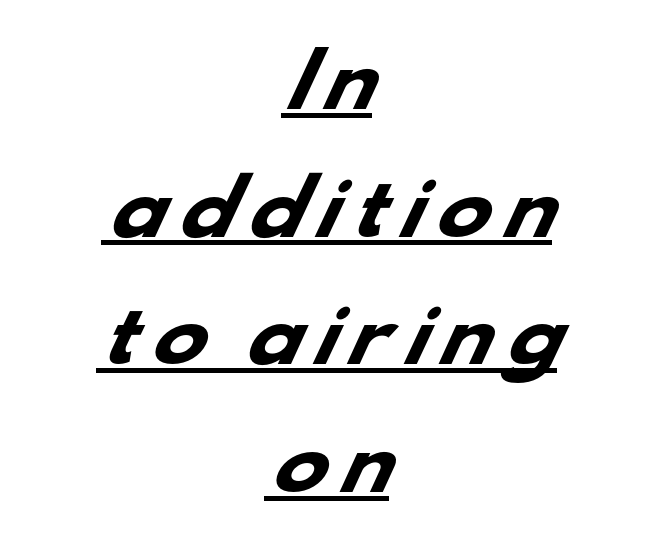
Proportional: the letters do not fall into vertical columns. The sample's only ornament is a line tracing under the words. Typographically, this falls in the sans-serif category. Visually the block forms a symmetrical silhouette, jagged on both flanks. Each glyph is drawn with heavy, bold strokes.
